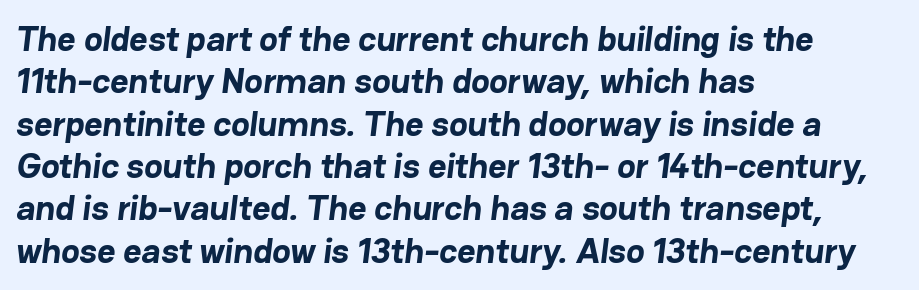
Summary of weight: heavy, a full bold. The rendering uses natural spacing where letterforms have individual widths. Leftover space on each line is placed entirely after the last word. This is sans-serif lettering, the kind often seen on screens and signage. Honestly, the letter spacing is just normal — you wouldn't notice it.
